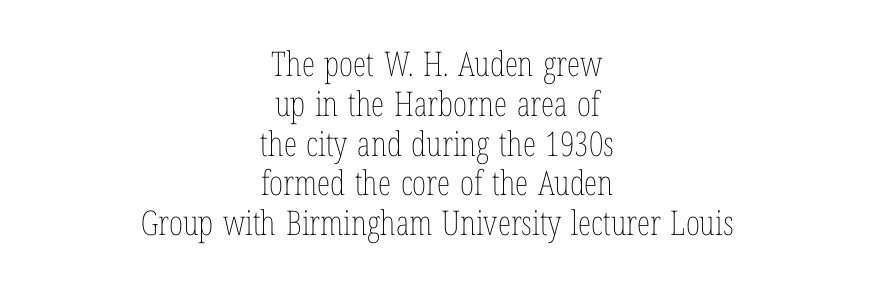
{"italic": "no", "bold": "no", "weight": "thin", "width": "condensed", "stroke_contrast": "low", "x_height": "medium", "monospaced": "no", "underline": "no", "align": "center", "line_spacing_ratio": 1.17, "letter_spacing": "normal", "letter_spacing_em": 0.0, "glyph_px": 34}
